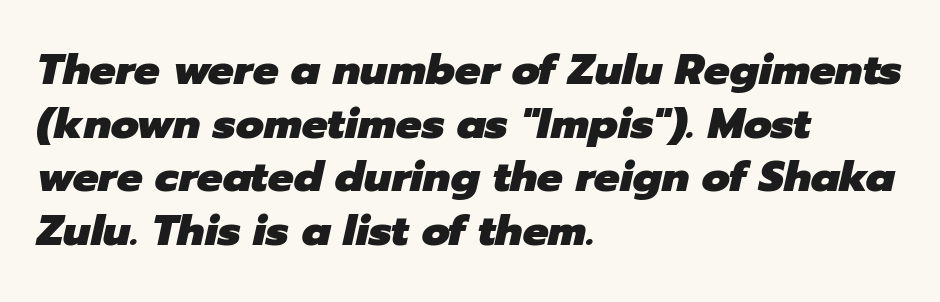
{"italic": "yes", "lean": "right", "slant_degrees": 12, "bold": "yes", "weight": "heavy", "width": "normal", "stroke_contrast": "low", "x_height": "medium", "monospaced": "no", "underline": "no", "align": "left", "line_spacing": "normal", "line_spacing_ratio": 1.25, "letter_spacing": "normal", "letter_spacing_em": 0.0, "glyph_px": 43}
